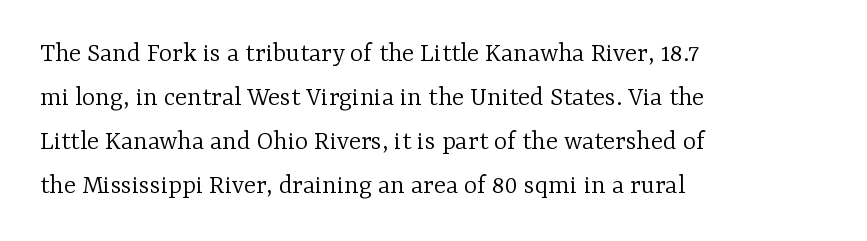
The image shows 28 px light serif type, upright; set left-aligned, normal line spacing (1.57x), normal letter spacing, not underlined; low stroke contrast and a medium x-height.
